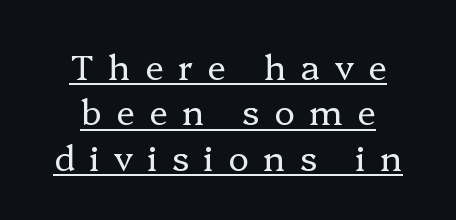
The image shows 35 px regular-weight serif type, upright; set centered, normal line spacing (1.3x), unusually wide letter spacing (+0.41 em), underlined; low stroke contrast and a medium x-height.
